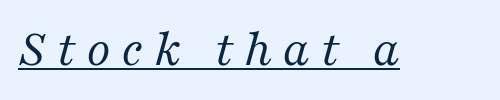
{"serif": "yes", "italic": "yes", "lean": "right", "slant_degrees": 16, "bold": "no", "weight": "regular", "width": "normal", "stroke_contrast": "medium", "x_height": "medium", "monospaced": "no", "underline": "yes", "glyph_px": 53}
